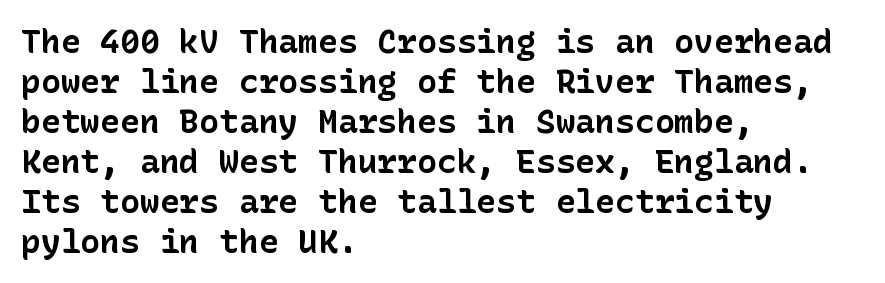
Short note: letters normally spaced. Grotesque or geometric, the face here clearly has no serifs. The rendering anchors every line to the left-hand side. The specimen reads as upright at a glance. Thick stems and heavy bowls — unmistakably bold. Honestly, there is no underline to notice here at all.
